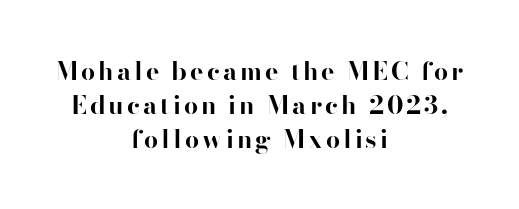
{"italic": "no", "bold": "yes", "underline": "no", "align": "center", "line_spacing": "normal", "line_spacing_ratio": 1.36, "glyph_px": 25}
